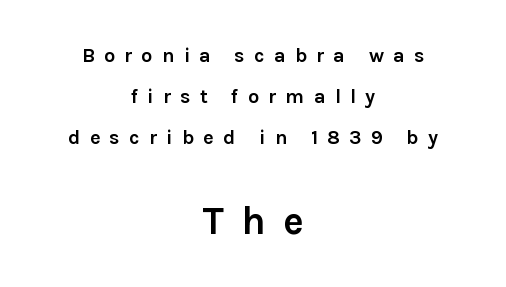
{"serif": "no", "italic": "no", "bold": "yes", "weight": "semibold", "width": "normal", "stroke_contrast": "low", "x_height": "medium", "monospaced": "no", "underline": "no", "align": "center", "line_spacing": "loose", "line_spacing_ratio": 2.06, "letter_spacing": "wide", "letter_spacing_em": 0.46, "larger_block": "second", "size_ratio": 1.95, "glyph_px": 39}
